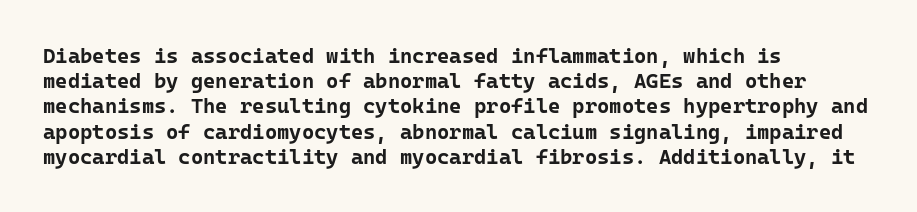
{"italic": "no", "bold": "yes", "underline": "no", "align": "left", "line_spacing_ratio": 1.2, "letter_spacing": "normal", "letter_spacing_em": 0.0, "glyph_px": 21}
